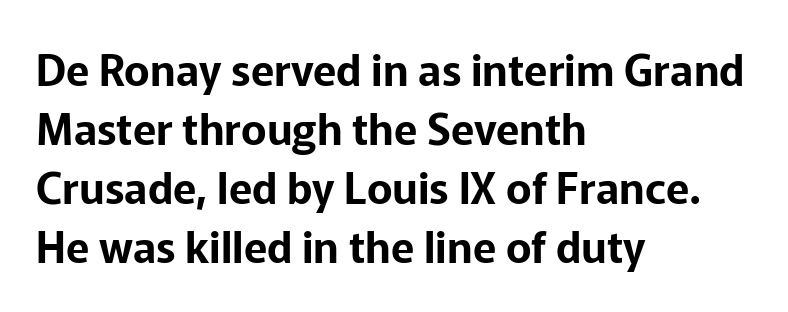
{"serif": "no", "italic": "no", "width": "normal", "stroke_contrast": "low", "x_height": "medium", "monospaced": "no", "underline": "no", "align": "left", "line_spacing": "normal", "line_spacing_ratio": 1.37, "letter_spacing": "normal", "letter_spacing_em": 0.0, "glyph_px": 43}
